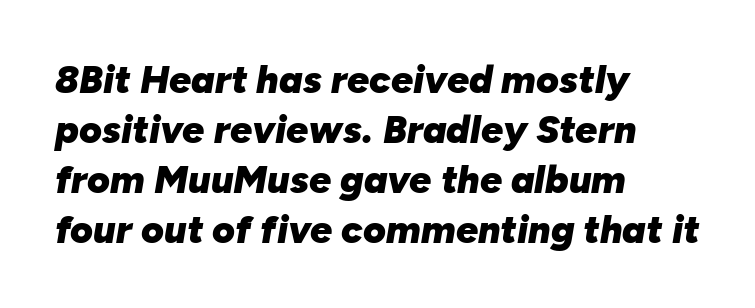
Q: Is the text bold? A: Yes.
Q: Is the text italic (slanted)? A: Yes, it leans right by about 10 degrees.
Q: Is the text underlined? A: No.
Q: How is the paragraph aligned? A: Left-aligned.
Q: Is the spacing between letters normal or unusually wide? A: Normal.
Q: Is the spacing between lines tight, normal or loose? A: Normal.
Q: Width (condensed, normal, or wide)? A: Normal.
Q: Stroke contrast? A: Low.
Q: x-height? A: Medium.
Q: Monospaced? A: No.
